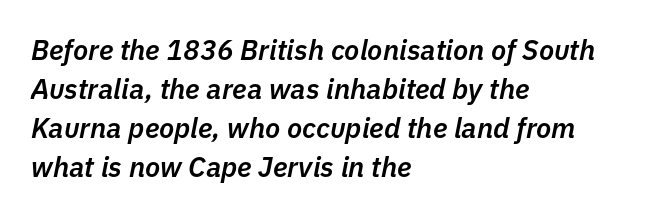
Q: Is the text bold? A: Semi-bold.
Q: Is the text italic (slanted)? A: Yes, it leans right by about 11 degrees.
Q: Is the text underlined? A: No.
Q: How is the paragraph aligned? A: Left-aligned.
Q: Is the spacing between letters normal or unusually wide? A: Normal.
Q: Is the spacing between lines tight, normal or loose? A: Normal.
Q: Width (condensed, normal, or wide)? A: Normal.
Q: Stroke contrast? A: Low.
Q: x-height? A: Medium.
Q: Monospaced? A: No.
